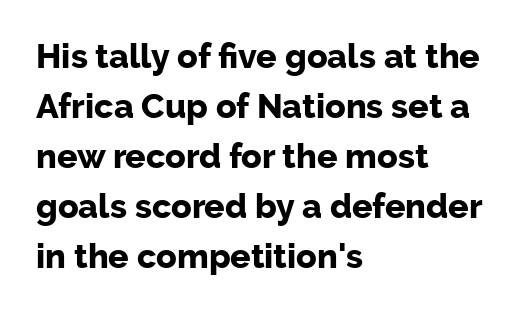
Q: Is the text bold? A: Yes.
Q: Is the text italic (slanted)? A: No, it is upright.
Q: Is the typeface a serif or a sans-serif typeface? A: Sans-serif.
Q: Is the text underlined? A: No.
Q: How is the paragraph aligned? A: Left-aligned.
Q: Is the spacing between letters normal or unusually wide? A: Normal.
Q: Is the spacing between lines tight, normal or loose? A: Normal.
Q: Width (condensed, normal, or wide)? A: Normal.
Q: Stroke contrast? A: Low.
Q: x-height? A: Medium.
Q: Monospaced? A: No.
